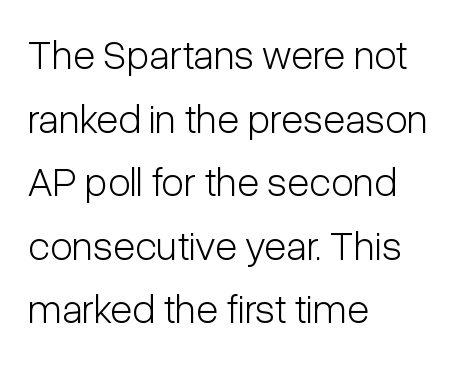
Q: Is the text bold? A: No.
Q: Is the text italic (slanted)? A: No, it is upright.
Q: Is the typeface a serif or a sans-serif typeface? A: Sans-serif.
Q: Is the text underlined? A: No.
Q: How is the paragraph aligned? A: Left-aligned.
Q: Is the spacing between letters normal or unusually wide? A: Normal.
Q: Is the spacing between lines tight, normal or loose? A: Normal.
Q: Width (condensed, normal, or wide)? A: Condensed.
Q: Stroke contrast? A: Low.
Q: x-height? A: Medium.
Q: Monospaced? A: No.
